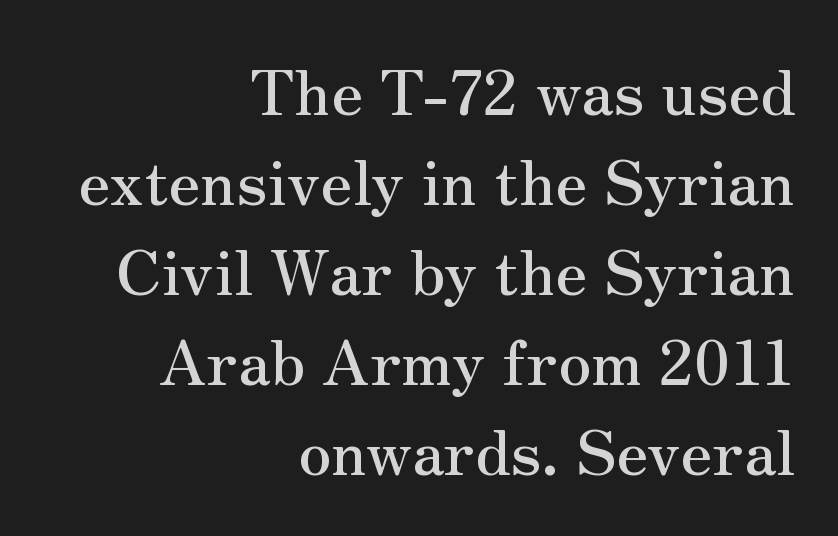
Q: Is the text italic (slanted)? A: No, it is upright.
Q: Is the typeface a serif or a sans-serif typeface? A: Serif.
Q: Is the text underlined? A: No.
Q: How is the paragraph aligned? A: Right-aligned.
Q: Is the spacing between letters normal or unusually wide? A: Normal.
Q: Is the spacing between lines tight, normal or loose? A: Normal.
Q: Width (condensed, normal, or wide)? A: Normal.
Q: Stroke contrast? A: Medium.
Q: x-height? A: Small.
Q: Monospaced? A: No.
